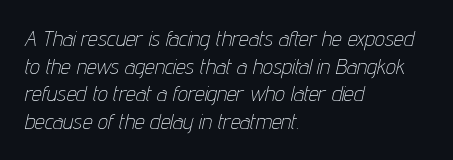
{"italic": "yes", "lean": "right", "slant_degrees": 12, "bold": "no", "underline": "no", "align": "left", "line_spacing": "normal", "line_spacing_ratio": 1.26, "letter_spacing": "normal", "letter_spacing_em": 0.0, "glyph_px": 22}
